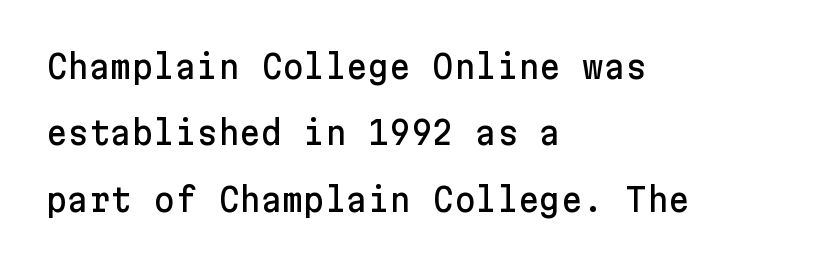
In CSS terms this would be text-align: left. The block of text is sparse from top to bottom, with ample space between rows. A sans-serif font was chosen for this passage. The face used here is rendered with its standard letterfit. Quick note: not italic, upright.
